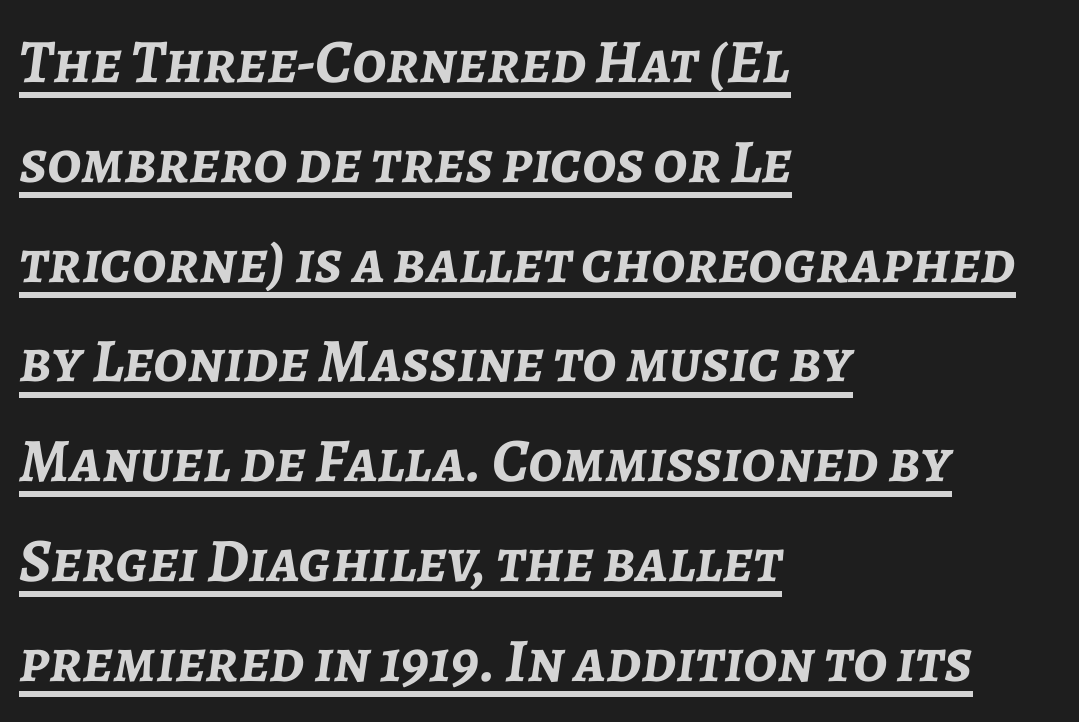
{"italic": "yes", "lean": "right", "slant_degrees": 7, "bold": "yes", "weight": "semibold", "width": "normal", "stroke_contrast": "low", "x_height": "medium", "monospaced": "no", "underline": "yes", "align": "left", "line_spacing": "normal", "line_spacing_ratio": 1.61, "letter_spacing": "normal", "letter_spacing_em": 0.0, "glyph_px": 62}
